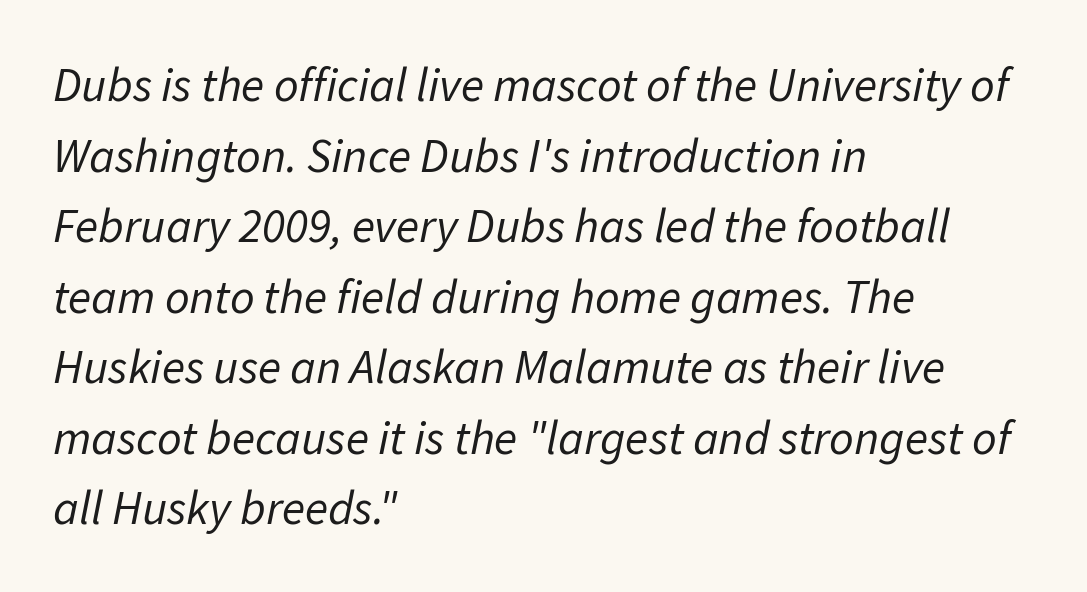
Does the copy run flush right? No — it runs flush left. Descenders hang freely into open space. The letters are slanted; this is an italic face. Leading matches the norm, producing a regular column. Tracking value appears to be zero — textbook default spacing. These glyphs show unthickened strokes, regular width or finer.
